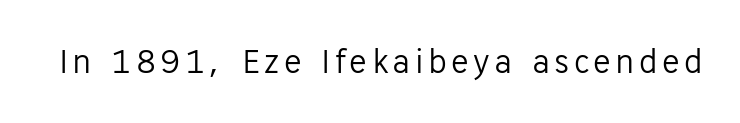
This is roman type, the default non-slanted kind. The passage shown is typeset with a sans-serif family. Nothing heavy about these letters — not bold at all. The passage shown is typed in a proportional face where columns would drift.
